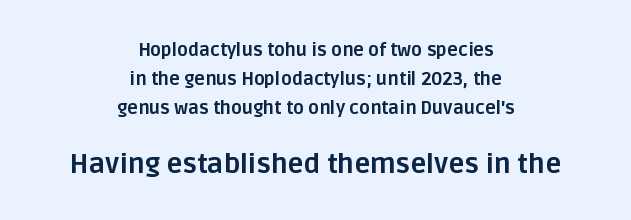
Q: Is the text bold? A: Yes.
Q: Is the text italic (slanted)? A: No, it is upright.
Q: Is the text underlined? A: No.
Q: How is the paragraph aligned? A: Centered.
Q: Is the spacing between letters normal or unusually wide? A: Normal.
Q: Is the spacing between lines tight, normal or loose? A: Normal.
Q: Which block of text is set in a larger size, the first (top) or the second (bottom)? A: The second (bottom) one.
